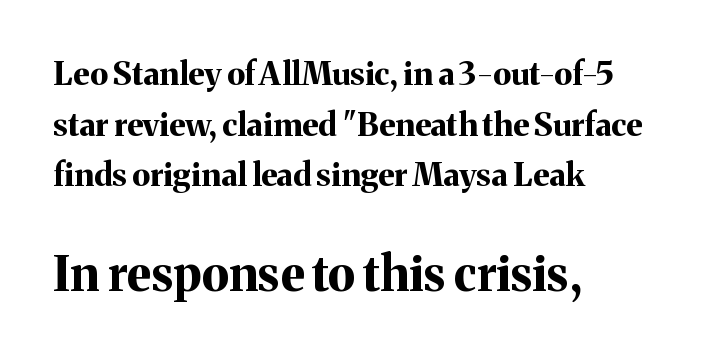
{"serif": "yes", "italic": "no", "bold": "yes", "weight": "bold", "width": "normal", "stroke_contrast": "medium", "x_height": "medium", "monospaced": "no", "underline": "no", "align": "left", "line_spacing": "normal", "line_spacing_ratio": 1.58, "letter_spacing": "normal", "letter_spacing_em": 0.0, "larger_block": "second", "size_ratio": 1.5, "glyph_px": 48}
